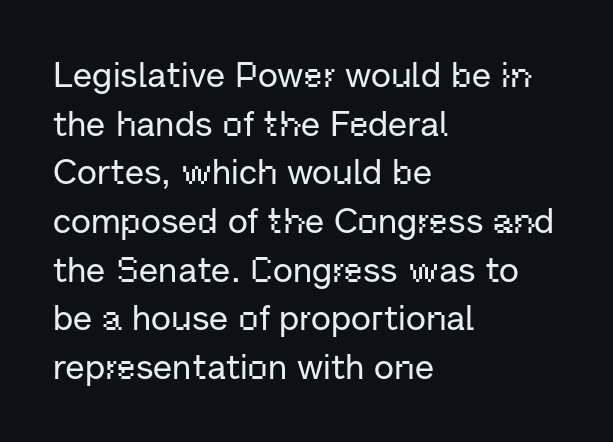
The image shows 35 px sans-serif type, upright; set left-aligned, normal line spacing (1.39x), normal letter spacing, not underlined; low stroke contrast and a medium x-height.
